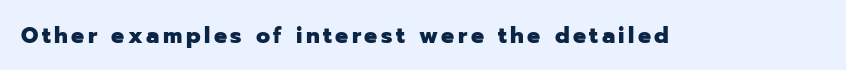
{"italic": "no", "bold": "yes", "underline": "no", "glyph_px": 23}
